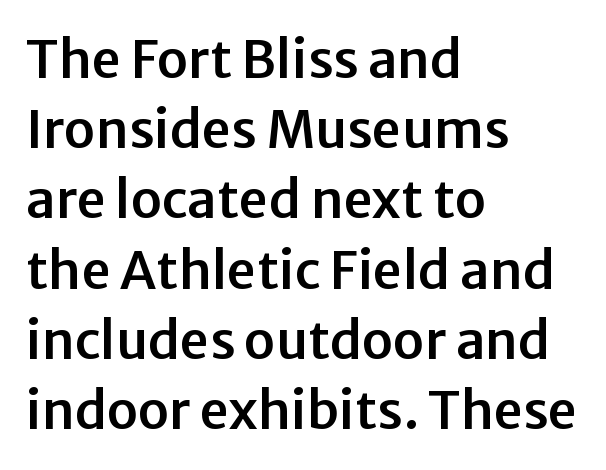
The image shows 52 px sans-serif type, upright; set left-aligned, normal line spacing (1.35x), normal letter spacing, not underlined; low stroke contrast and a medium x-height.
